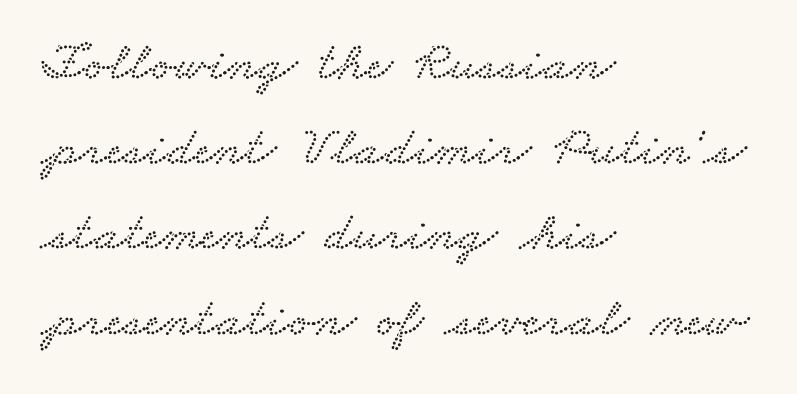
There is no visible air inserted between adjacent glyphs. Decoration check: the copy has no underline. Summary of vertical rhythm: regular, with standard interline spacing. This rendering uses left alignment, leaving the right contour irregular. Varying glyph widths throughout — classic text-font behaviour.
